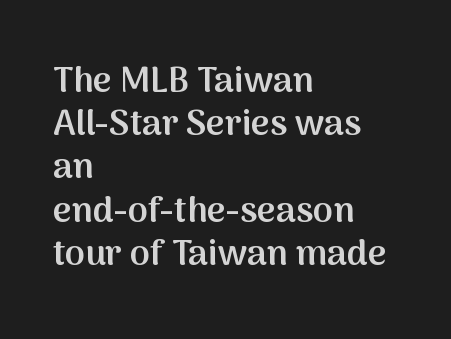
Q: Is the text bold? A: Semi-bold.
Q: Is the text italic (slanted)? A: No, it is upright.
Q: Is the typeface a serif or a sans-serif typeface? A: Sans-serif.
Q: Is the text underlined? A: No.
Q: How is the paragraph aligned? A: Left-aligned.
Q: Is the spacing between letters normal or unusually wide? A: Normal.
Q: Width (condensed, normal, or wide)? A: Normal.
Q: Stroke contrast? A: Medium.
Q: x-height? A: Medium.
Q: Monospaced? A: No.
